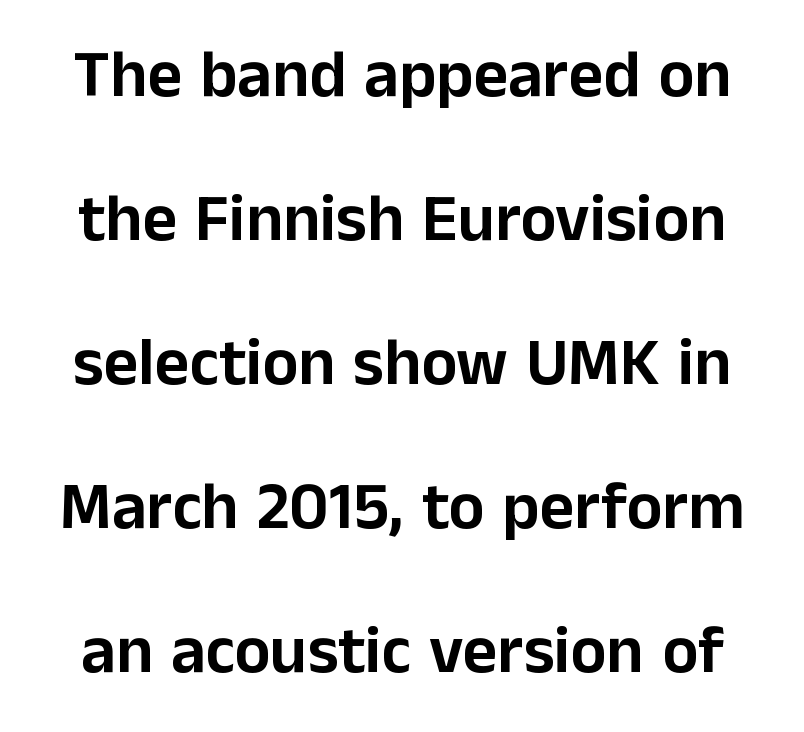
The image shows 67 px sans-serif type, upright; set loose line spacing (2.15x), normal letter spacing, not underlined; low stroke contrast and a medium x-height.
